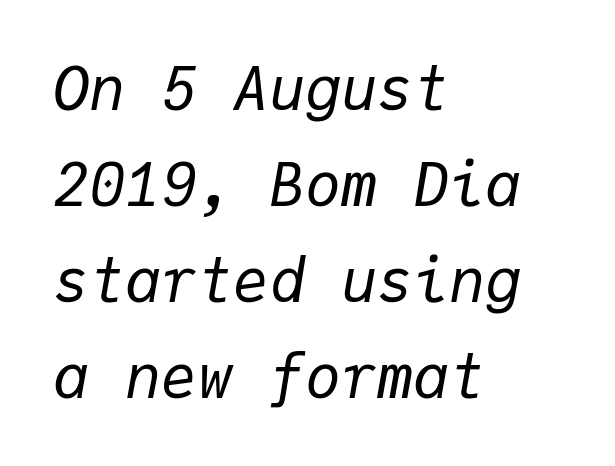
The image shows 60 px regular-weight type, italic (leaning right), monospaced; set left-aligned, normal line spacing (1.6x), normal letter spacing, not underlined; low stroke contrast and a medium x-height.
